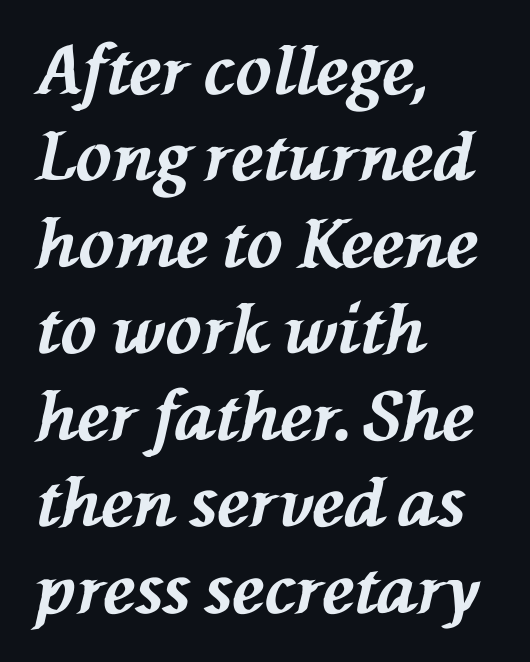
The image shows 67 px bold type, italic (leaning left); set left-aligned, normal line spacing (1.29x), normal letter spacing, not underlined; medium stroke contrast and a medium x-height.
